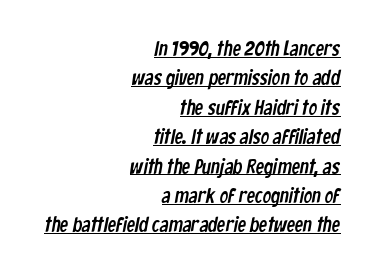
Q: Is the text underlined? A: Yes.
Q: How is the paragraph aligned? A: Right-aligned.
Q: Is the spacing between letters normal or unusually wide? A: Normal.
Q: Is the spacing between lines tight, normal or loose? A: Normal.
